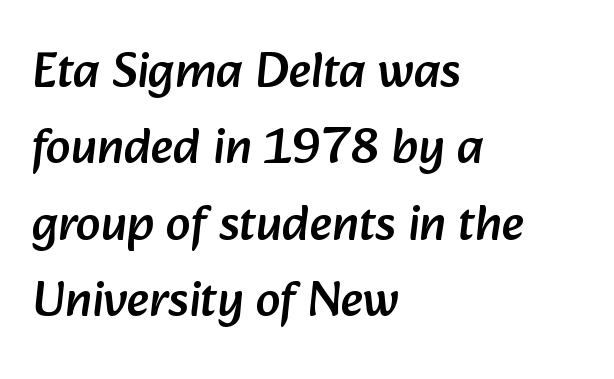
The image shows 50 px sans-serif type; set left-aligned, normal line spacing (1.53x), normal letter spacing, not underlined; low stroke contrast and a medium x-height.
